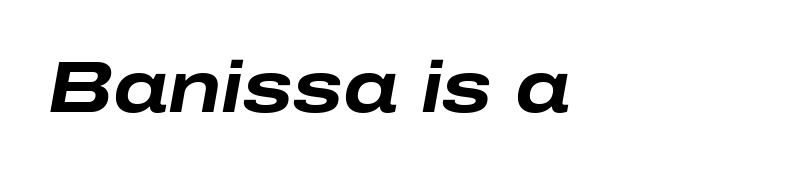
{"italic": "yes", "lean": "right", "slant_degrees": 10, "bold": "yes", "weight": "bold", "width": "wide", "stroke_contrast": "low", "x_height": "medium", "monospaced": "no", "underline": "no", "align": "left", "letter_spacing": "normal", "letter_spacing_em": 0.0, "glyph_px": 73}
